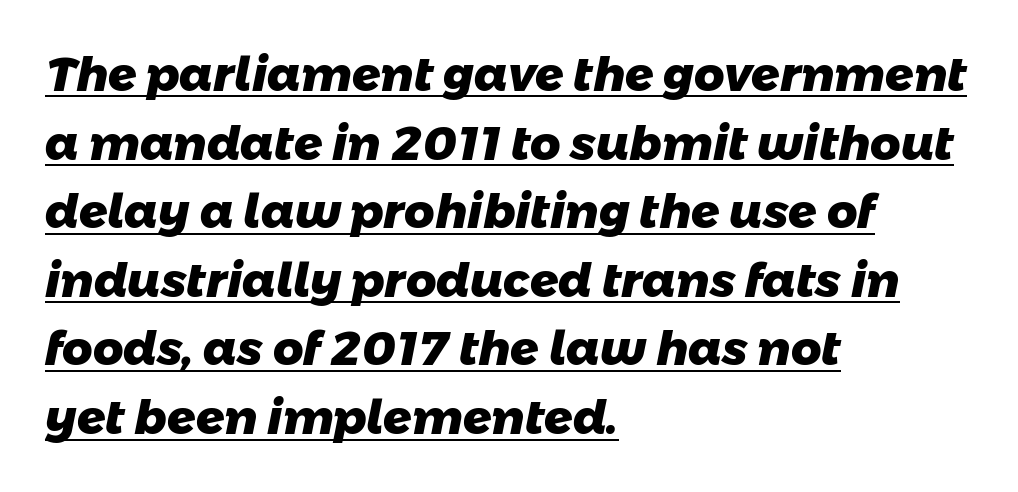
Line beginnings align vertically; line endings do not. The rendering keeps characters at their native spacing. The block of text has a typical density, with ordinary space between rows. Bold? Absolutely — the strokes are thick and heavy. Each letter keeps its own natural width here, so spacing adapts to shape. These characters rest on top of a visible drawn line.
